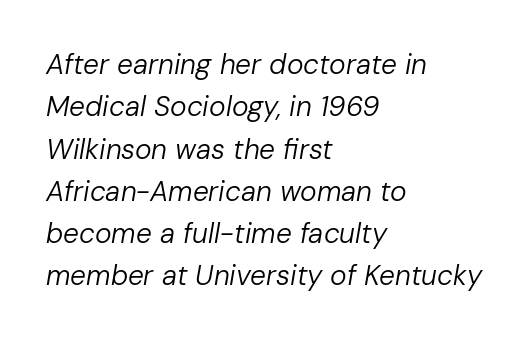
{"italic": "yes", "lean": "right", "slant_degrees": 10, "bold": "no", "weight": "regular", "width": "normal", "stroke_contrast": "low", "x_height": "medium", "monospaced": "no", "underline": "no", "align": "left", "line_spacing": "normal", "line_spacing_ratio": 1.51, "letter_spacing": "normal", "letter_spacing_em": 0.0, "glyph_px": 28}
